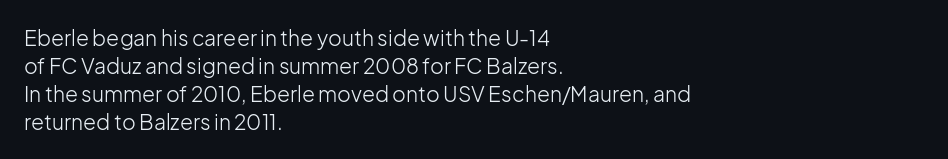
The image shows 21 px text type, upright; set left-aligned, normal line spacing (1.33x), normal letter spacing, not underlined.
